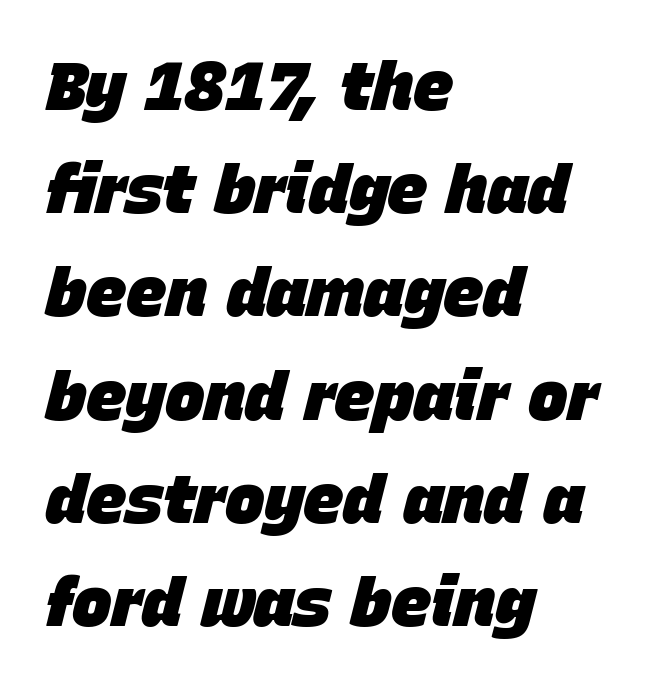
Typesetter's note: full bold, strokes at maximum text heaviness. Where is the straight margin? On the left. Tall strokes in this sample are angled rather than plumb. Short note: letters normally spaced. How would I describe the line gaps? Plain and ordinary.
